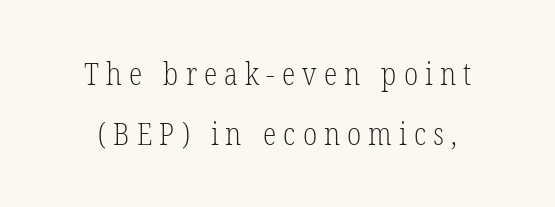
The image shows 31 px light, condensed serif type, upright; set loose line spacing (1.95x), unusually wide letter spacing (+0.23 em), not underlined; low stroke contrast and a medium x-height.
